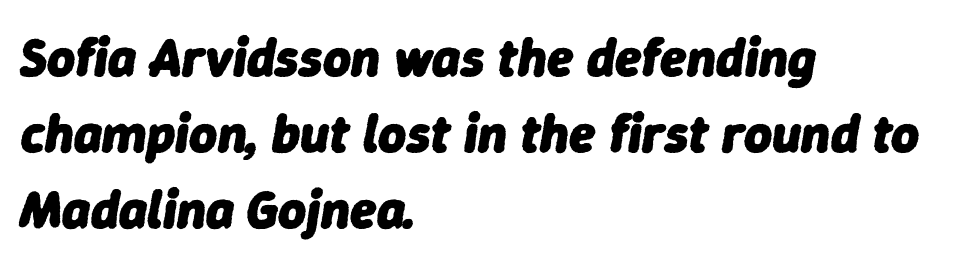
{"italic": "yes", "lean": "right", "slant_degrees": 9, "bold": "yes", "weight": "heavy", "width": "normal", "stroke_contrast": "low", "x_height": "medium", "monospaced": "no", "underline": "no", "align": "left", "line_spacing": "normal", "line_spacing_ratio": 1.41, "letter_spacing": "normal", "letter_spacing_em": 0.0, "glyph_px": 54}
